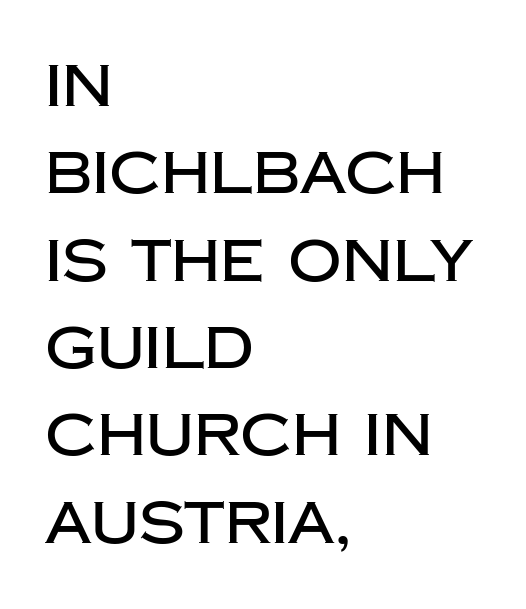
{"serif": "no", "italic": "no", "width": "normal", "stroke_contrast": "low", "x_height": "large", "monospaced": "no", "underline": "no", "align": "left", "line_spacing": "normal", "line_spacing_ratio": 1.48, "letter_spacing": "normal", "letter_spacing_em": 0.0, "glyph_px": 59}
